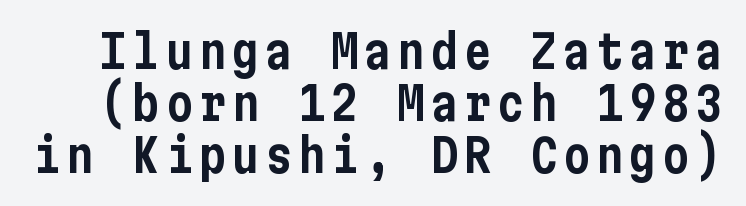
Q: Is the text italic (slanted)? A: No, it is upright.
Q: Is the typeface a serif or a sans-serif typeface? A: Sans-serif.
Q: Is the text underlined? A: No.
Q: Is the spacing between lines tight, normal or loose? A: Tight.
Q: Width (condensed, normal, or wide)? A: Condensed.
Q: Stroke contrast? A: Low.
Q: x-height? A: Medium.
